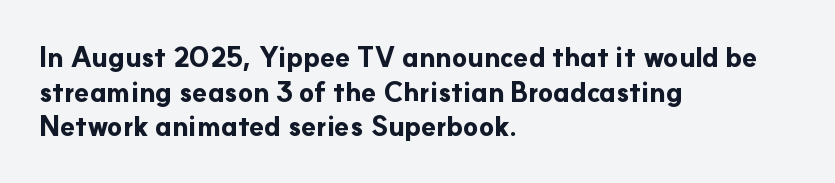
Compared with typical body copy, the letter spacing here is the same. The setting favours the left margin, as ordinary paragraphs usually do. Heft: maximum for text — a bold. Beneath every word, the page is bare. Successive baselines arrive at the customary interval. These lines were composed using upright roman letters.
